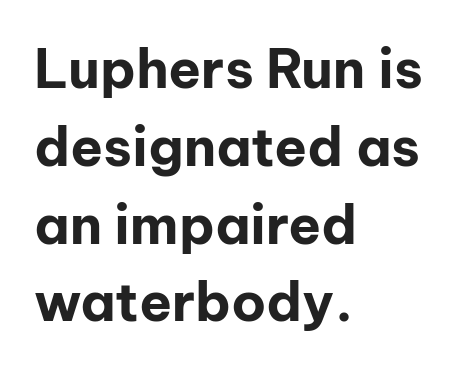
Q: Is the text bold? A: Yes.
Q: Is the text italic (slanted)? A: No, it is upright.
Q: Is the typeface a serif or a sans-serif typeface? A: Sans-serif.
Q: Is the text underlined? A: No.
Q: How is the paragraph aligned? A: Left-aligned.
Q: Is the spacing between letters normal or unusually wide? A: Normal.
Q: Is the spacing between lines tight, normal or loose? A: Normal.
Q: Width (condensed, normal, or wide)? A: Normal.
Q: Stroke contrast? A: Low.
Q: x-height? A: Medium.
Q: Monospaced? A: No.
